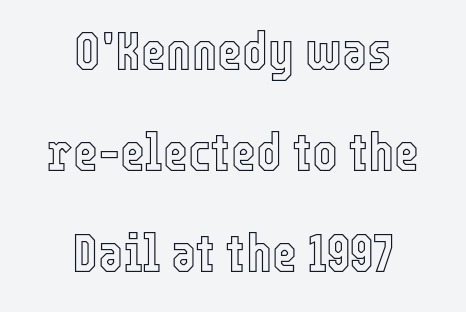
Looks like regular typesetting: each glyph gets only the width it needs. These lines keep a tight, regular rhythm from letter to letter. The paragraph has two soft edges and a firm central axis. The space beneath each line is pristine and unruled. A typesetter would mark this as roman, not italic.
